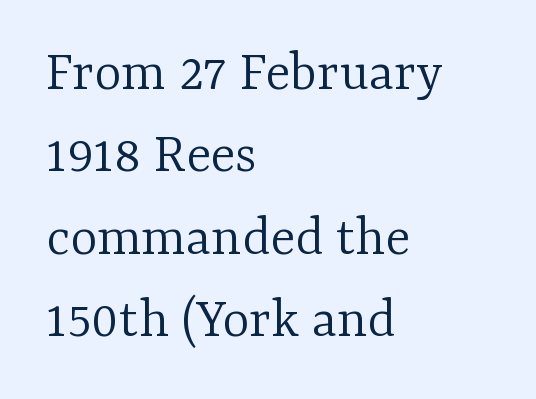
A typesetter would call this proportional, since set widths differ per character. The foot of each line stays bare and open. Nobody touched the tracking dial on this one. Unbolded letterforms with no extra heft. The font's upright variant was chosen for this text. Reading down the column, the eye jumps a familiar distance to each next line.
